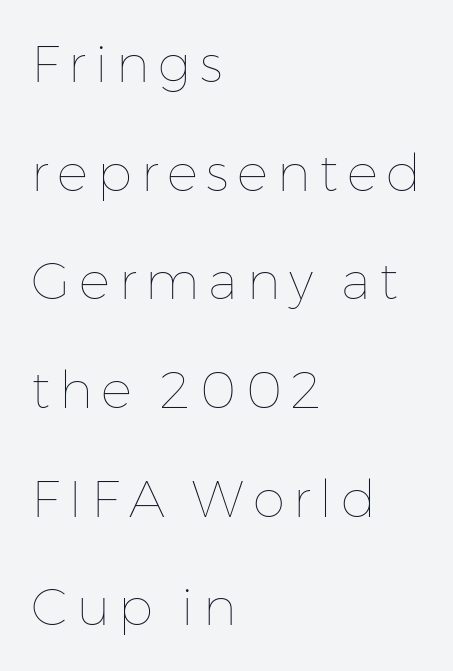
Reading down the column, the eye jumps a long way to each next line. Notice how the passage keeps a crisp vertical edge on the left only. The passage shown is typed in a proportional face where columns would drift. Think standard paragraph weight, or any step lighter than that. Underlining? Definitely not there. Is there any slant? The stems are plumb.
